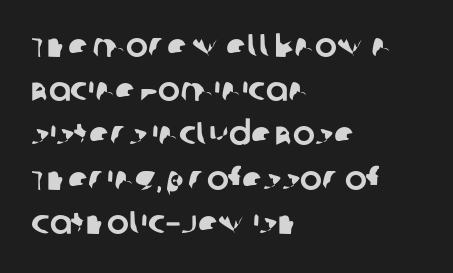
The designer left line spacing at the default. The type family on display is of the sans-serif kind. Clear beneath every line of the passage. Looks like regular typesetting: each glyph gets only the width it needs.
